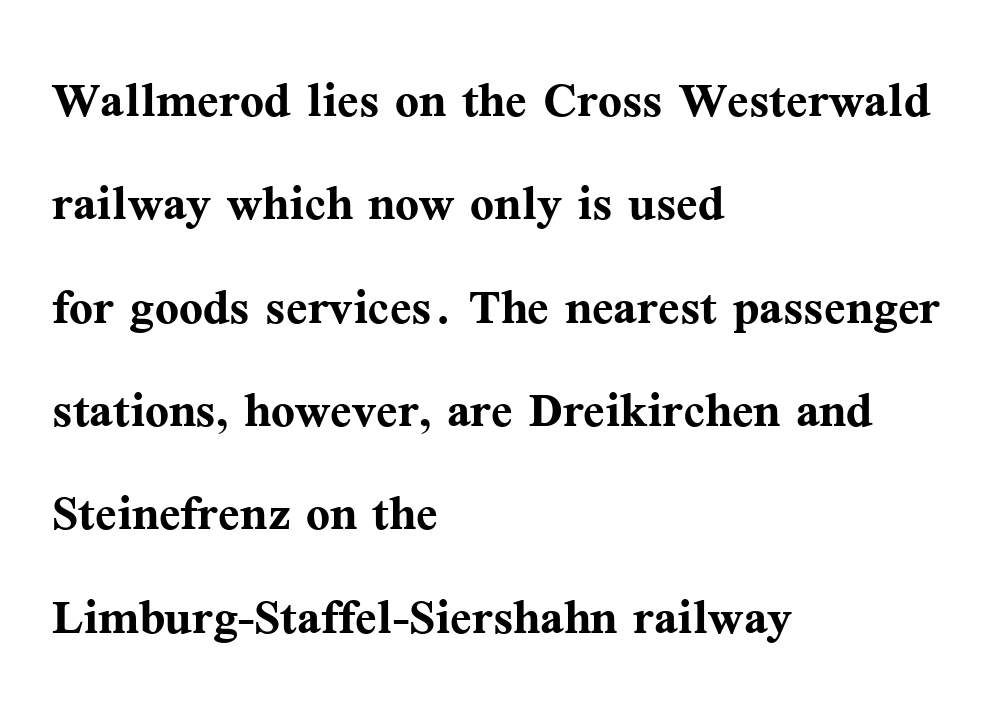
The specimen omits any rule beneath the text block's lines. Note the varied advance widths — an 'i' is clearly narrower than an 'm'. Set as a true bold cut, around the 700 mark. This sample uses a serif face.
